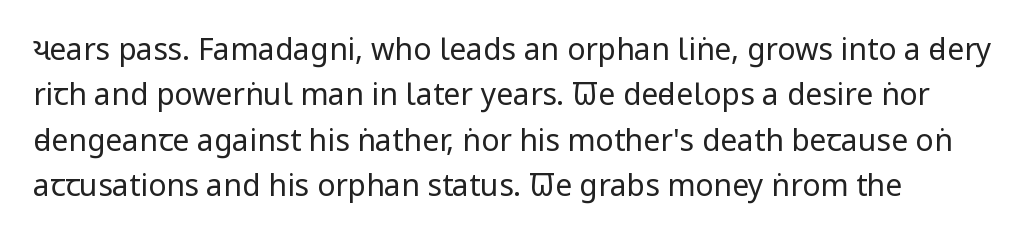
You could not count columns in this text — the font is proportionally spaced. This sample uses an upright cut, with every glyph sitting square on the baseline. Stem width sits at or under what a default text font uses. Compared with typical paragraphs, the rows here are spaced about the same. Type without underlining.
